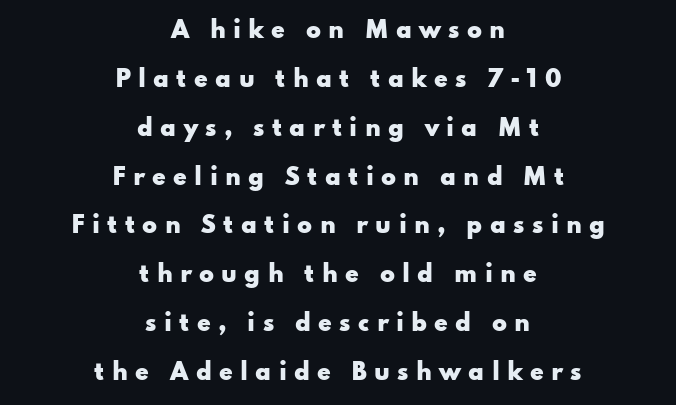
Compared with a flush-left layout, this one balances lines on the center instead. The line-height multiplier appears high, well above default. Spacing between characters has been opened up far beyond the box default. Is the type bold? Yes — the strokes are clearly thick and heavy. Nobody drew a line under any word here. Is there any slant? The stems are plumb.
